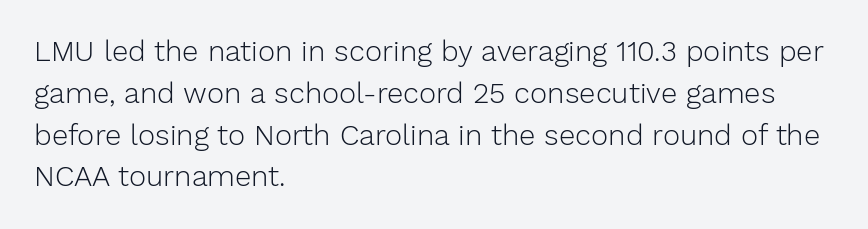
Q: Is the text bold? A: No.
Q: Is the text italic (slanted)? A: No, it is upright.
Q: Is the typeface a serif or a sans-serif typeface? A: Sans-serif.
Q: Is the text underlined? A: No.
Q: How is the paragraph aligned? A: Left-aligned.
Q: Is the spacing between letters normal or unusually wide? A: Normal.
Q: Is the spacing between lines tight, normal or loose? A: Normal.
Q: Width (condensed, normal, or wide)? A: Normal.
Q: Stroke contrast? A: Low.
Q: x-height? A: Medium.
Q: Monospaced? A: No.
